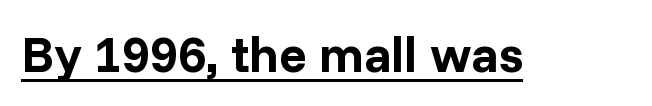
The image shows 51 px bold sans-serif type, upright; set normal letter spacing, underlined; low stroke contrast and a medium x-height.
